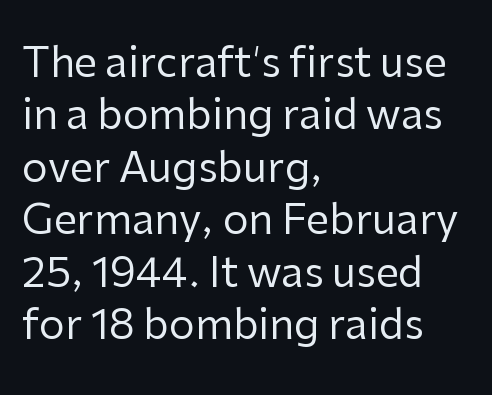
Q: Is the text bold? A: No.
Q: Is the text italic (slanted)? A: No, it is upright.
Q: Is the typeface a serif or a sans-serif typeface? A: Sans-serif.
Q: Is the text underlined? A: No.
Q: How is the paragraph aligned? A: Left-aligned.
Q: Is the spacing between letters normal or unusually wide? A: Normal.
Q: Is the spacing between lines tight, normal or loose? A: Normal.
Q: Width (condensed, normal, or wide)? A: Normal.
Q: Stroke contrast? A: Low.
Q: x-height? A: Medium.
Q: Monospaced? A: No.
